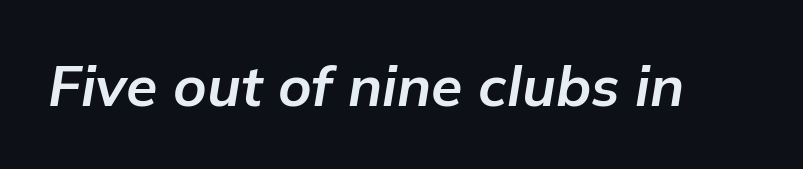
This rendering leaves character spacing at its baseline value. In terms of posture, this sample is oblique. These lines are rendered in a variable-pitch font. Any mark beneath the type? The region is blank.
